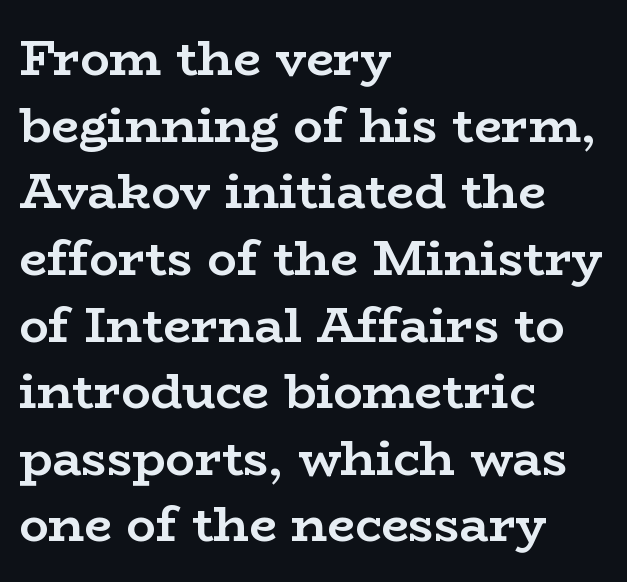
The image shows 49 px semibold, wide serif type, upright; set left-aligned, normal line spacing (1.36x), normal letter spacing, not underlined; low stroke contrast and a medium x-height.
